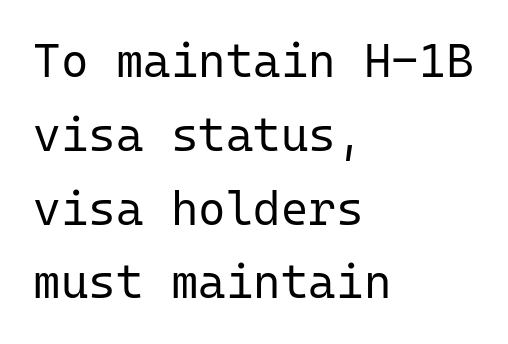
{"serif": "no", "italic": "no", "bold": "no", "weight": "regular", "width": "normal", "stroke_contrast": "low", "x_height": "medium", "monospaced": "yes", "underline": "no", "align": "left", "line_spacing": "normal", "line_spacing_ratio": 1.57, "letter_spacing": "normal", "letter_spacing_em": 0.0, "glyph_px": 47}
